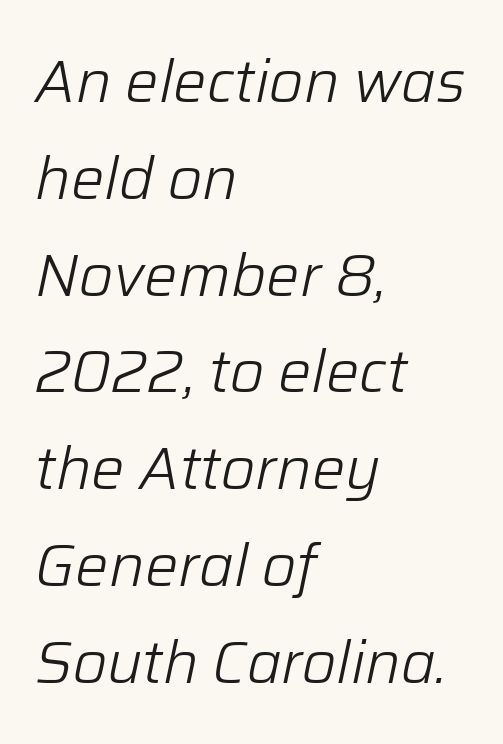
Does the leading feel generous? No, just average. Heaviness? Minimal to ordinary, like unemphasized prose. In CSS terms this would be text-align: left. You could not count columns in this text — the font is proportionally spaced. Is the letter spacing exaggerated? No — it looks like the ordinary default.
